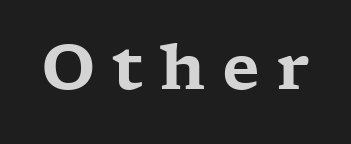
The image shows 63 px wide serif type, upright; set unusually wide letter spacing (+0.26 em), not underlined; low stroke contrast and a medium x-height.
